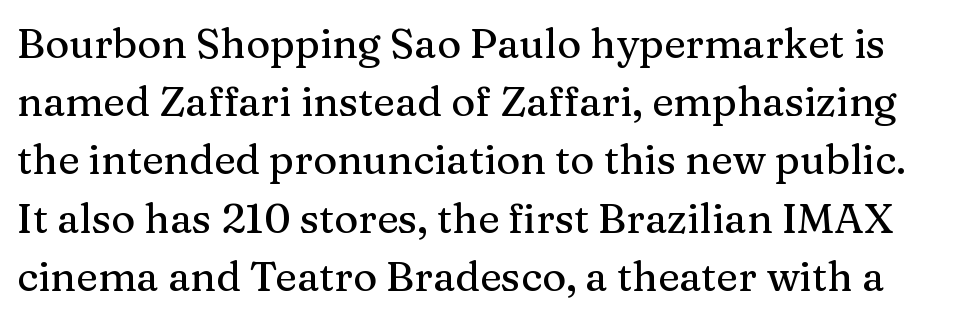
The image shows 41 px serif type, upright; set normal line spacing (1.42x), normal letter spacing, not underlined; medium stroke contrast and a medium x-height.
